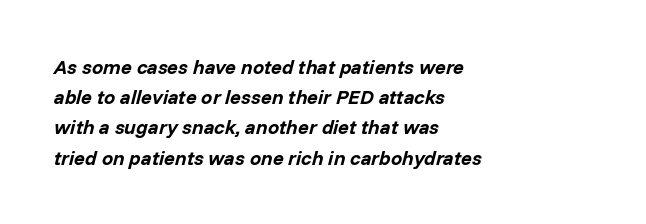
Baseline-to-baseline distance is the conventional proportion of letter height. If you drew a ruler down the left edge, every line would touch it. The string is rendered with underlining switched off. Letter spacing: default. Posture: slanted.
